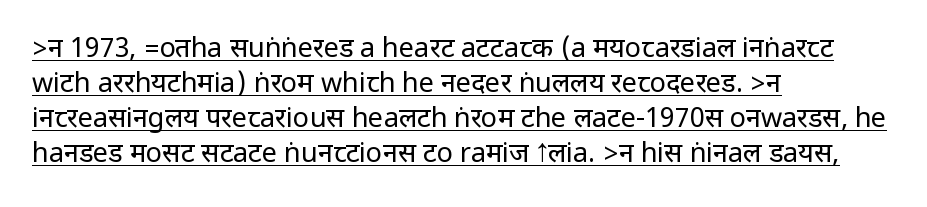
Teacher's note: observe the even left margin — that is flush-left alignment. Decoration check: the copy is underlined. The line-height multiplier appears to be the usual default. You could call the tracking neutral — neither tight nor loose. A light-to-regular cut is what we see here. A roman cut, with each character standing at attention.
